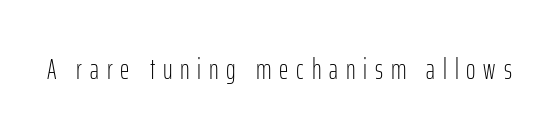
{"serif": "no", "italic": "no", "bold": "no", "weight": "light", "width": "condensed", "stroke_contrast": "low", "x_height": "medium", "monospaced": "no", "underline": "no", "letter_spacing": "wide", "letter_spacing_em": 0.27, "glyph_px": 29}
